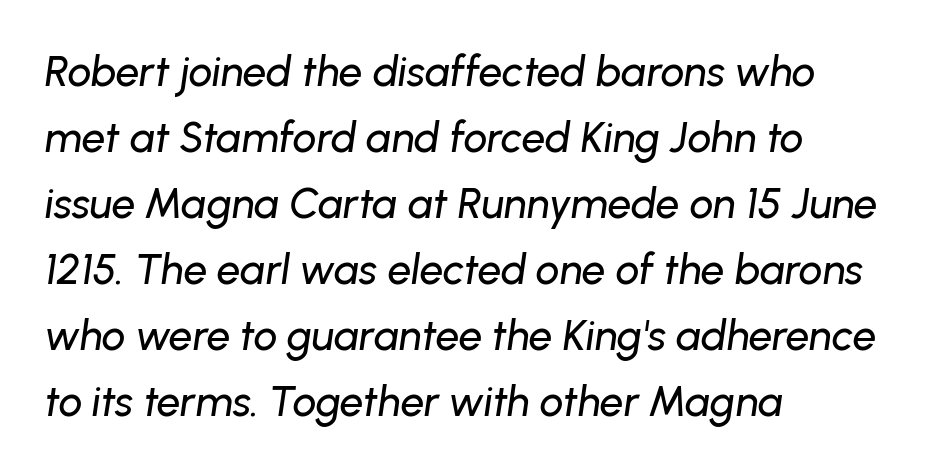
The image shows 42 px text type, italic (leaning right); set left-aligned, normal line spacing (1.57x), normal letter spacing, not underlined; low stroke contrast and a medium x-height.
